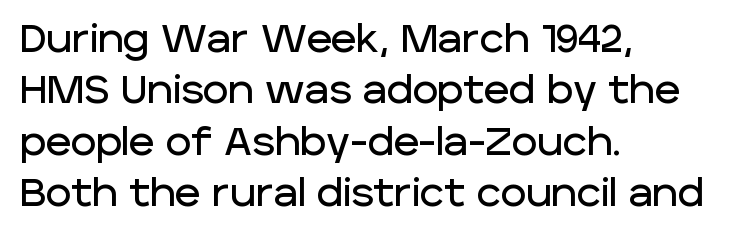
The image shows 39 px sans-serif type, upright; set left-aligned, normal line spacing (1.32x), normal letter spacing, not underlined; low stroke contrast and a large x-height.
